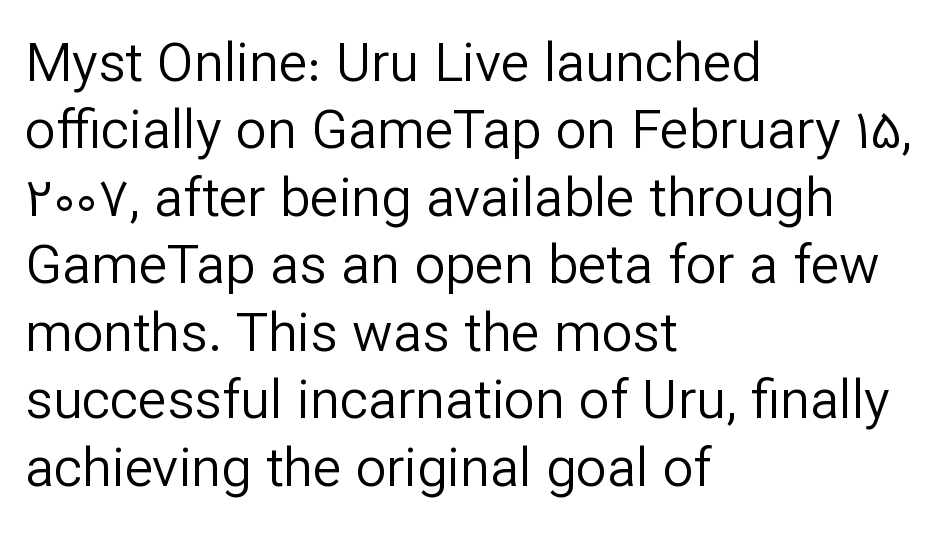
A light-to-regular cut is what we see here. Lines of text with bare space underneath. Nope, not italic — everything's standing straight. Examine the stroke ends and you'll find no serifs. The block of text has a typical density, with ordinary space between rows. A typesetter would call this zero additional tracking.
